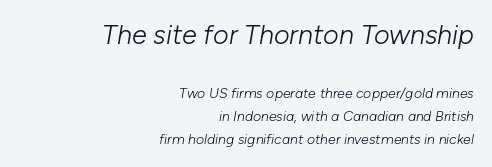
The image shows 27 px text type, italic (leaning right); set right-aligned, normal line spacing (1.65x), normal letter spacing, not underlined; the first (top) block is 1.93x larger.
